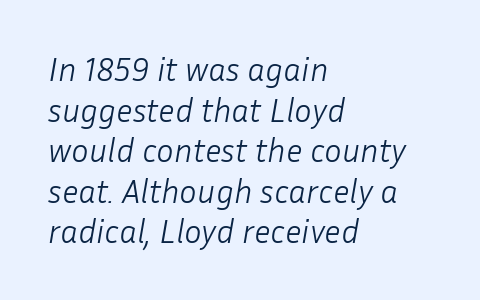
{"italic": "yes", "lean": "right", "slant_degrees": 10, "bold": "no", "weight": "light", "width": "normal", "stroke_contrast": "low", "x_height": "medium", "monospaced": "no", "underline": "no", "align": "left", "line_spacing_ratio": 1.23, "letter_spacing": "normal", "letter_spacing_em": 0.0, "glyph_px": 33}
